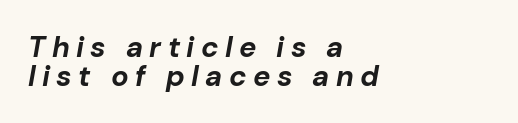
The image shows 29 px bold type, italic (leaning right); set left-aligned, tight line spacing (1.0x), unusually wide letter spacing (+0.22 em), not underlined; low stroke contrast and a medium x-height.
